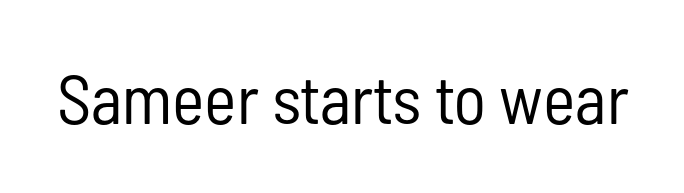
The image shows 69 px regular-weight, condensed sans-serif type, upright; set normal letter spacing, not underlined; low stroke contrast and a medium x-height.
